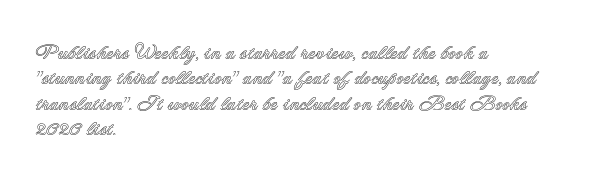
Q: Is the text italic (slanted)? A: Yes.
Q: Is the text underlined? A: No.
Q: How is the paragraph aligned? A: Left-aligned.
Q: Is the spacing between letters normal or unusually wide? A: Normal.
